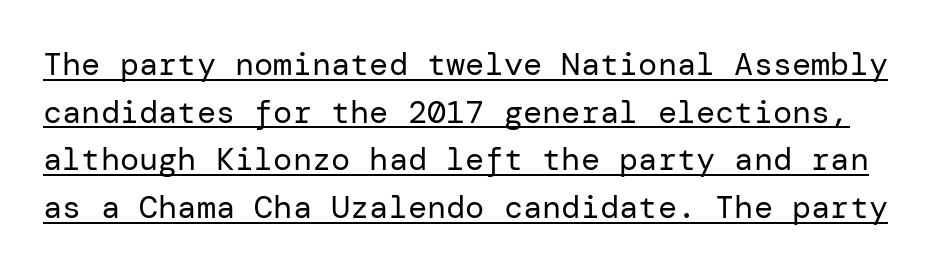
The image shows 32 px regular-weight sans-serif type, upright; set normal line spacing (1.49x), normal letter spacing, underlined; low stroke contrast and a medium x-height.
